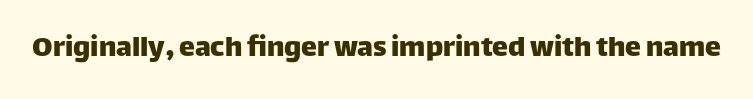
Letter spacing: default. A roman cut, with each character standing at attention. The gap between lines stays unmarked. The letters carry no serifs — their stems end cleanly without finishing strokes. Spacing verdict: proportional, widths tailored to each character.
